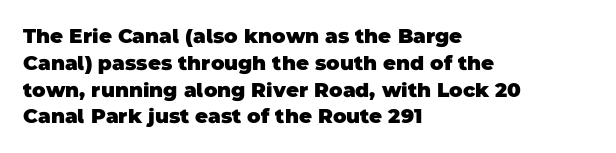
The string is rendered with underlining switched off. The passage is arranged the way most books set body copy — flush left. The passage shown stacks its lines at a standard gap. What stands out about the letter spacing? Nothing — it is the standard amount.
